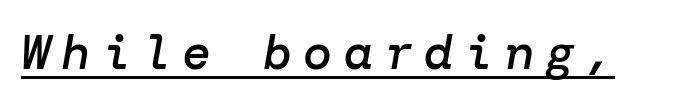
{"italic": "yes", "lean": "right", "slant_degrees": 10, "bold": "semi", "weight": "semibold", "width": "normal", "stroke_contrast": "low", "x_height": "medium", "underline": "yes", "letter_spacing": "wide", "letter_spacing_em": 0.24, "glyph_px": 48}
